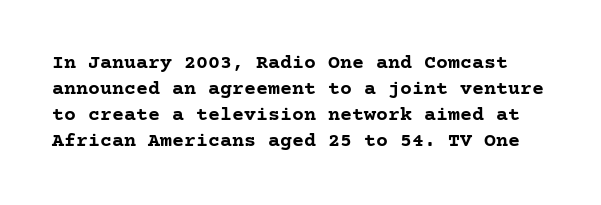
Q: Is the text bold? A: Yes.
Q: Is the text italic (slanted)? A: No, it is upright.
Q: Is the text underlined? A: No.
Q: Is the spacing between letters normal or unusually wide? A: Normal.
Q: Is the spacing between lines tight, normal or loose? A: Normal.
